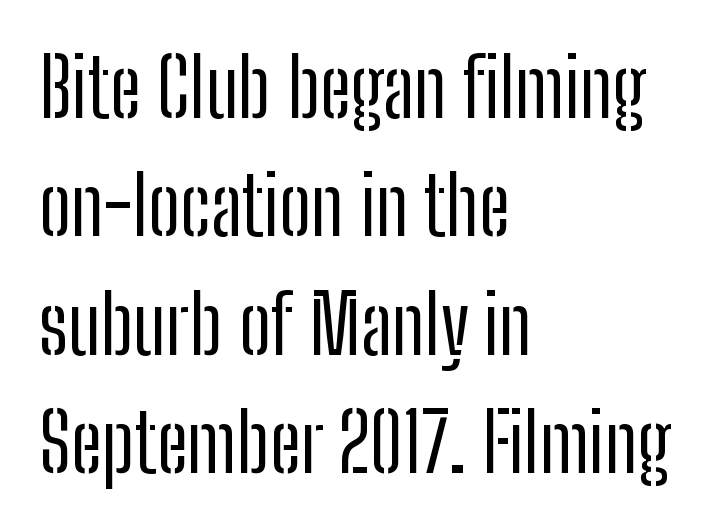
The image shows 80 px regular-weight, condensed sans-serif type, upright; set left-aligned, normal line spacing (1.48x), normal letter spacing, not underlined; low stroke contrast and a medium x-height.
